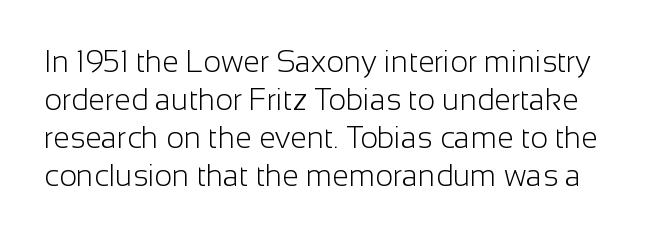
Q: Is the text bold? A: No.
Q: Is the text italic (slanted)? A: No, it is upright.
Q: Is the typeface a serif or a sans-serif typeface? A: Sans-serif.
Q: Is the text underlined? A: No.
Q: Is the spacing between letters normal or unusually wide? A: Normal.
Q: Is the spacing between lines tight, normal or loose? A: Normal.
Q: Width (condensed, normal, or wide)? A: Normal.
Q: Stroke contrast? A: Low.
Q: x-height? A: Medium.
Q: Monospaced? A: No.
